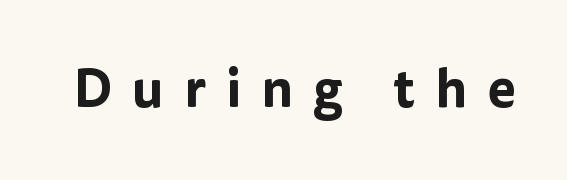
Q: Is the text italic (slanted)? A: No, it is upright.
Q: Is the typeface a serif or a sans-serif typeface? A: Sans-serif.
Q: Is the text underlined? A: No.
Q: Is the spacing between letters normal or unusually wide? A: Unusually wide.
Q: Width (condensed, normal, or wide)? A: Normal.
Q: Stroke contrast? A: Low.
Q: x-height? A: Medium.
Q: Monospaced? A: No.
